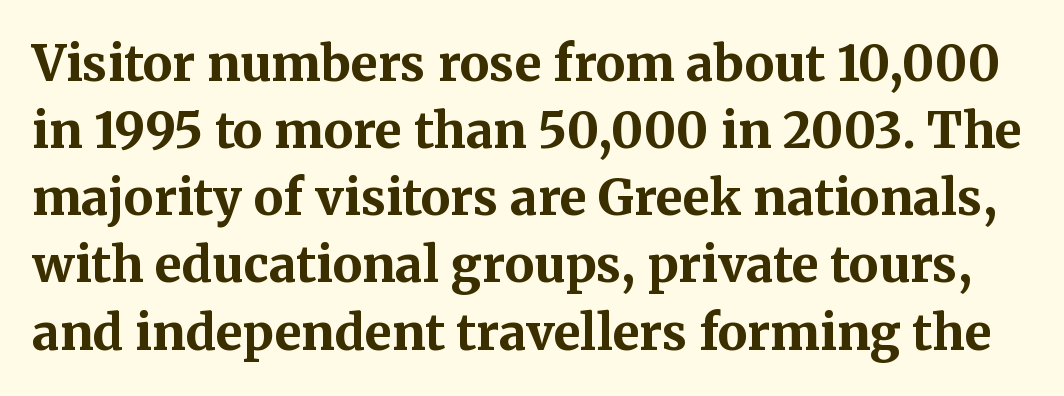
{"serif": "yes", "italic": "no", "bold": "yes", "weight": "bold", "width": "normal", "stroke_contrast": "medium", "x_height": "medium", "monospaced": "no", "underline": "no", "line_spacing": "normal", "line_spacing_ratio": 1.37, "letter_spacing": "normal", "letter_spacing_em": 0.0, "glyph_px": 49}
